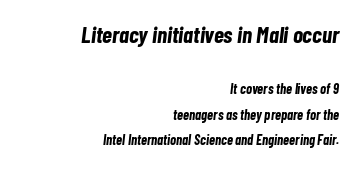
The image shows 23 px bold type, italic (leaning right); set right-aligned, line spacing 1.82x, normal letter spacing, not underlined; the first (top) block is 1.64x larger.
